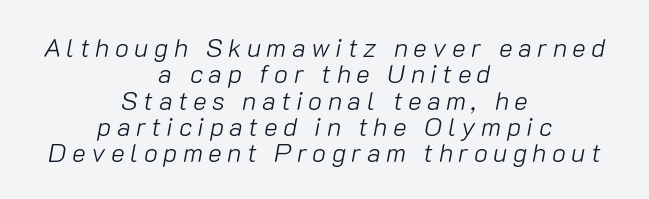
{"italic": "yes", "lean": "right", "slant_degrees": 10, "bold": "no", "underline": "no", "align": "center", "line_spacing": "tight", "line_spacing_ratio": 1.01, "letter_spacing": "wide", "letter_spacing_em": 0.21, "glyph_px": 26}
